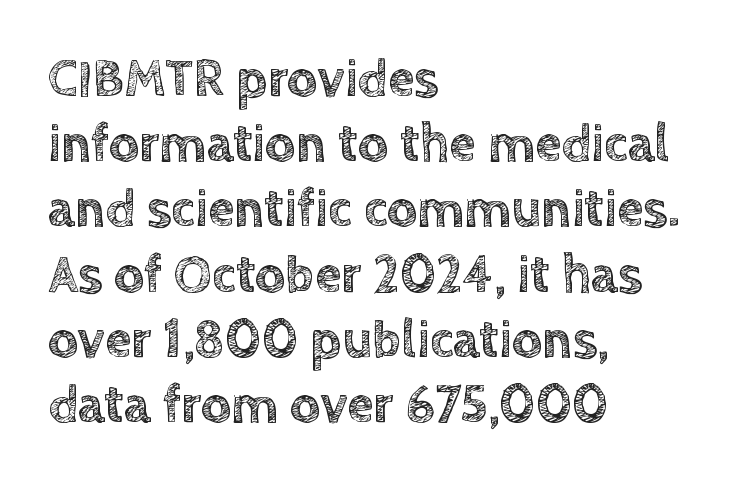
Looks like regular typesetting: each glyph gets only the width it needs. Do the letters lean? They stand straight. If you drew a ruler down the left edge, every line would touch it. The specimen omits any rule beneath the text block's lines. The horizontal fit of the characters is conventional and even.
